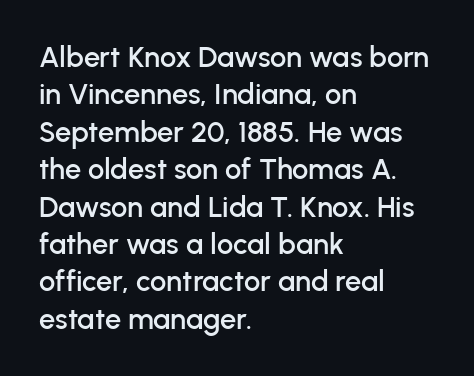
Q: Is the text italic (slanted)? A: No, it is upright.
Q: Is the typeface a serif or a sans-serif typeface? A: Sans-serif.
Q: Is the text underlined? A: No.
Q: How is the paragraph aligned? A: Left-aligned.
Q: Is the spacing between letters normal or unusually wide? A: Normal.
Q: Is the spacing between lines tight, normal or loose? A: Normal.
Q: Width (condensed, normal, or wide)? A: Normal.
Q: Stroke contrast? A: Low.
Q: x-height? A: Medium.
Q: Monospaced? A: No.
